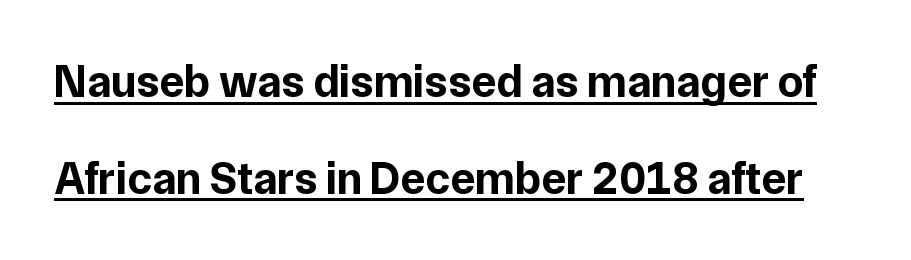
{"serif": "no", "italic": "no", "bold": "yes", "weight": "bold", "width": "normal", "stroke_contrast": "low", "x_height": "medium", "monospaced": "no", "underline": "yes", "line_spacing": "loose", "line_spacing_ratio": 2.1, "letter_spacing": "normal", "letter_spacing_em": 0.0, "glyph_px": 46}
